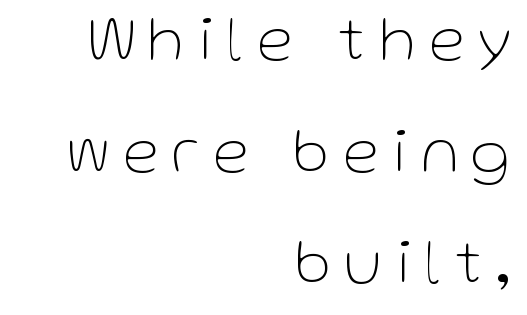
Type style note: lacks serifs. Words appear elongated and porous because spacing is wide. Posture: straight, roman, zero tilt. Is this a fixed-width face? No — the glyphs have proportional, varying widths. Honestly, the row spacing looks completely unremarkable.
